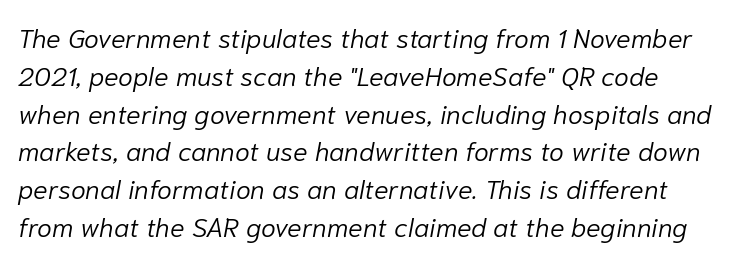
Q: Is the text bold? A: No.
Q: Is the text italic (slanted)? A: Yes, it leans right by about 10 degrees.
Q: Is the text underlined? A: No.
Q: Is the spacing between letters normal or unusually wide? A: Normal.
Q: Is the spacing between lines tight, normal or loose? A: Normal.
